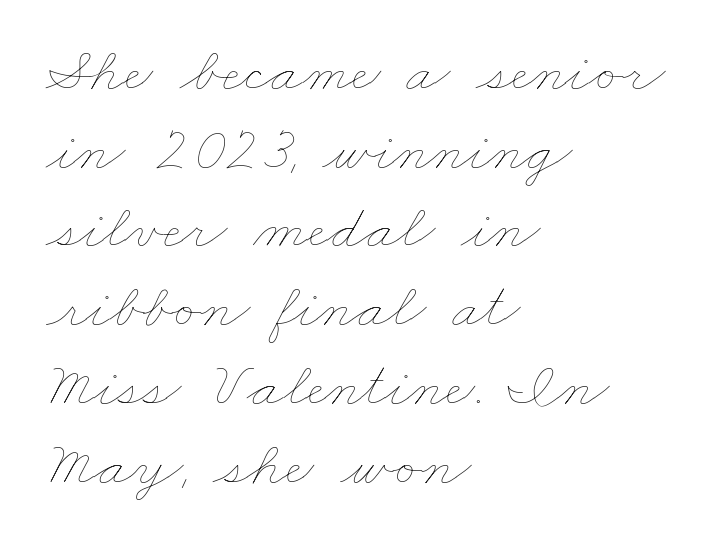
Q: Is the text bold? A: No.
Q: Is the text underlined? A: No.
Q: How is the paragraph aligned? A: Left-aligned.
Q: Is the spacing between letters normal or unusually wide? A: Normal.
Q: Width (condensed, normal, or wide)? A: Wide.
Q: Stroke contrast? A: Low.
Q: x-height? A: Small.
Q: Monospaced? A: No.
